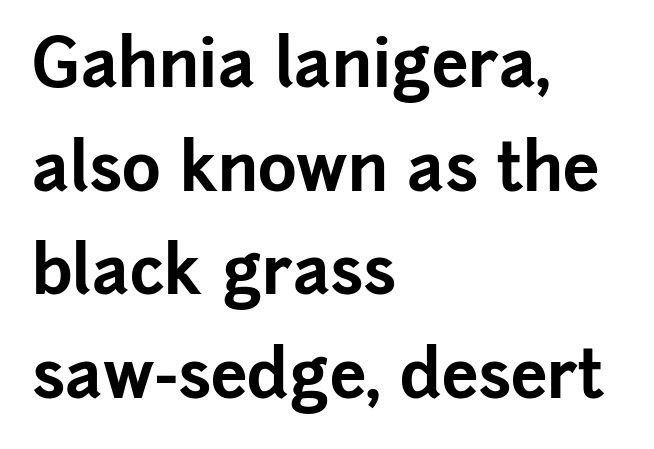
{"serif": "no", "italic": "no", "bold": "yes", "weight": "bold", "width": "normal", "stroke_contrast": "low", "x_height": "medium", "monospaced": "no", "underline": "no", "align": "left", "line_spacing": "normal", "line_spacing_ratio": 1.57, "letter_spacing": "normal", "letter_spacing_em": 0.0, "glyph_px": 66}
